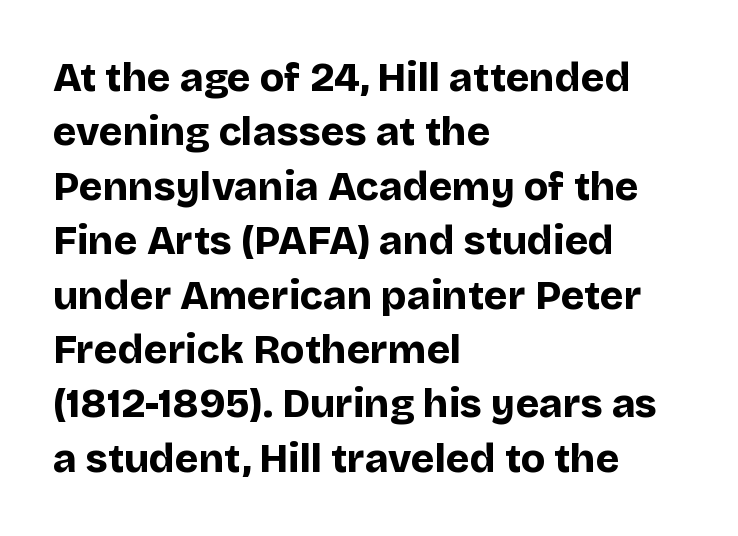
Q: Is the text bold? A: Yes.
Q: Is the text italic (slanted)? A: No, it is upright.
Q: Is the typeface a serif or a sans-serif typeface? A: Sans-serif.
Q: Is the text underlined? A: No.
Q: How is the paragraph aligned? A: Left-aligned.
Q: Is the spacing between letters normal or unusually wide? A: Normal.
Q: Is the spacing between lines tight, normal or loose? A: Normal.
Q: Width (condensed, normal, or wide)? A: Normal.
Q: Stroke contrast? A: Low.
Q: x-height? A: Large.
Q: Monospaced? A: No.
